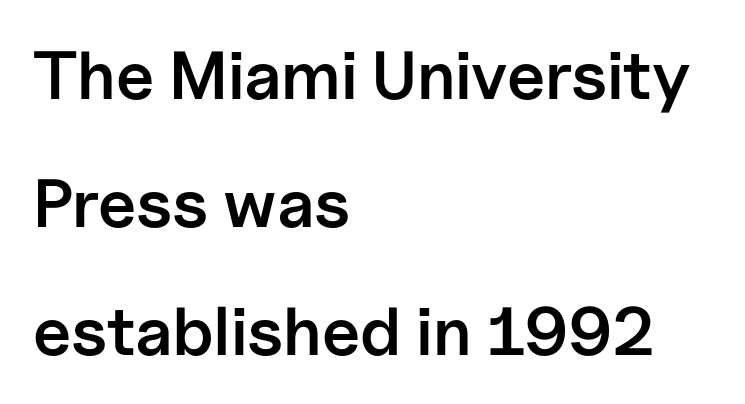
{"serif": "no", "italic": "no", "bold": "semi", "weight": "semibold", "width": "normal", "stroke_contrast": "low", "x_height": "medium", "monospaced": "no", "underline": "no", "align": "left", "line_spacing_ratio": 1.88, "letter_spacing": "normal", "letter_spacing_em": 0.0, "glyph_px": 68}
